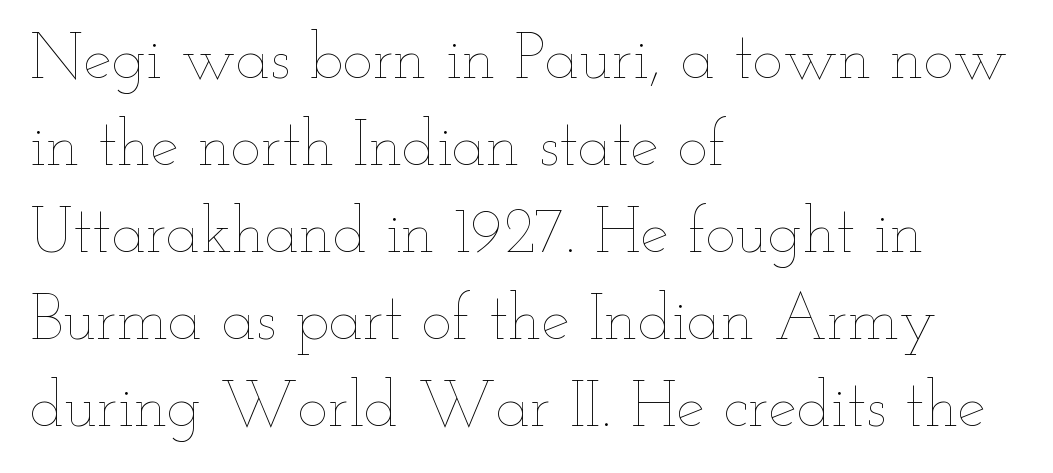
{"italic": "no", "bold": "no", "weight": "thin", "width": "wide", "stroke_contrast": "low", "x_height": "small", "monospaced": "no", "underline": "no", "align": "left", "line_spacing": "normal", "line_spacing_ratio": 1.36, "letter_spacing": "normal", "letter_spacing_em": 0.0, "glyph_px": 64}
